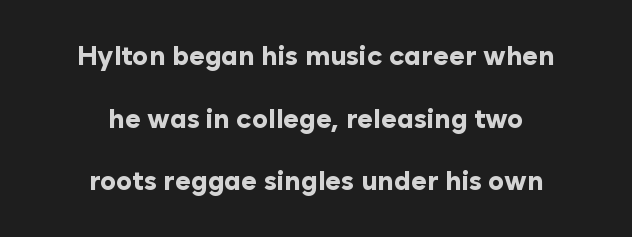
Q: Is the text bold? A: Yes.
Q: Is the text italic (slanted)? A: No, it is upright.
Q: Is the text underlined? A: No.
Q: How is the paragraph aligned? A: Centered.
Q: Is the spacing between letters normal or unusually wide? A: Normal.
Q: Is the spacing between lines tight, normal or loose? A: Loose.
